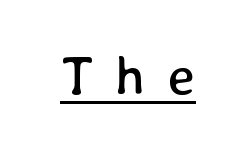
{"italic": "no", "bold": "no", "weight": "regular", "width": "normal", "stroke_contrast": "low", "x_height": "medium", "monospaced": "no", "underline": "yes", "letter_spacing": "wide", "letter_spacing_em": 0.42, "glyph_px": 54}
